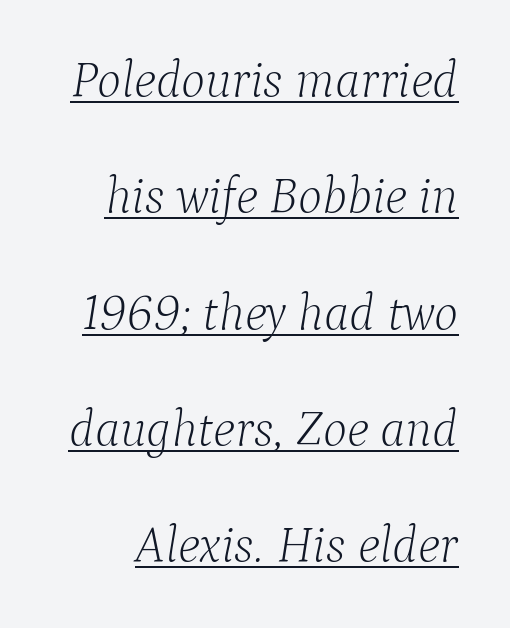
{"serif": "yes", "italic": "yes", "lean": "right", "slant_degrees": 9, "bold": "no", "weight": "light", "width": "normal", "stroke_contrast": "low", "x_height": "medium", "monospaced": "no", "underline": "yes", "line_spacing": "loose", "line_spacing_ratio": 2.28, "letter_spacing": "normal", "letter_spacing_em": 0.0, "glyph_px": 51}
